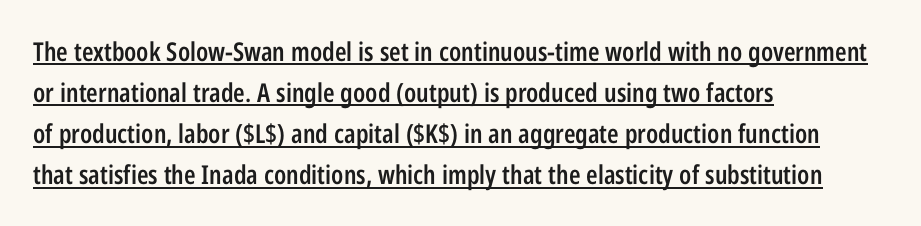
{"italic": "no", "bold": "semi", "underline": "yes", "align": "left", "line_spacing": "normal", "line_spacing_ratio": 1.58, "letter_spacing": "normal", "letter_spacing_em": 0.0, "glyph_px": 26}
